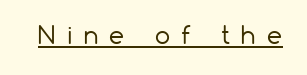
Q: Is the text bold? A: No.
Q: Is the text italic (slanted)? A: No, it is upright.
Q: Is the text underlined? A: Yes.
Q: Is the spacing between letters normal or unusually wide? A: Unusually wide.
